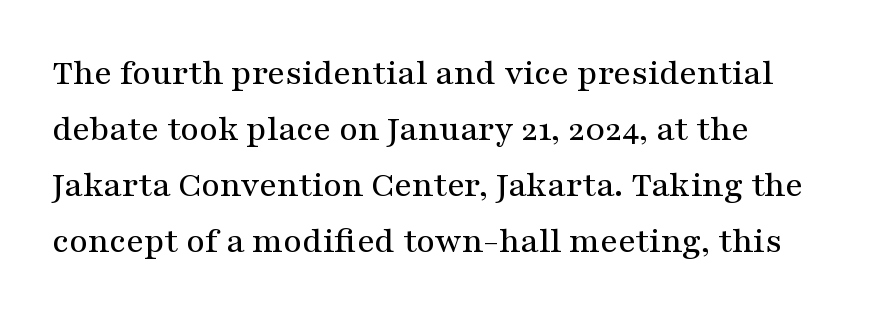
{"serif": "yes", "italic": "no", "width": "wide", "stroke_contrast": "medium", "x_height": "medium", "monospaced": "no", "underline": "no", "line_spacing": "normal", "line_spacing_ratio": 1.56, "letter_spacing": "normal", "letter_spacing_em": 0.0, "glyph_px": 36}
